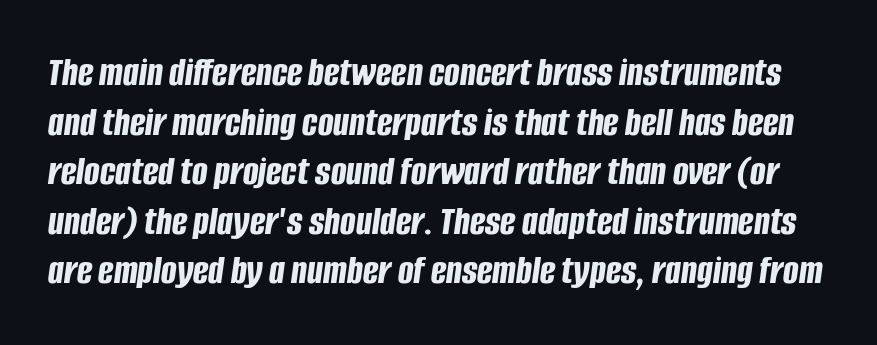
Q: Is the text bold? A: Yes.
Q: Is the text italic (slanted)? A: Yes, it leans right by about 8 degrees.
Q: Is the text underlined? A: No.
Q: Is the spacing between letters normal or unusually wide? A: Normal.
Q: Width (condensed, normal, or wide)? A: Condensed.
Q: Stroke contrast? A: Low.
Q: x-height? A: Large.
Q: Monospaced? A: No.
